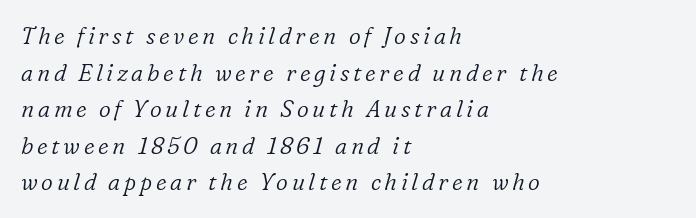
The image shows 23 px text type, italic (leaning right); set left-aligned, normal line spacing (1.59x), not underlined.
